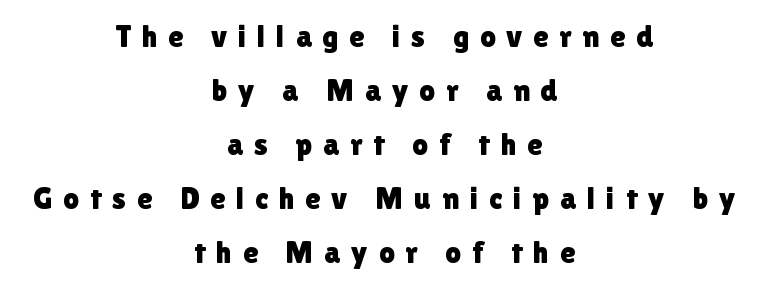
{"serif": "no", "italic": "no", "width": "normal", "x_height": "medium", "monospaced": "no", "underline": "no", "align": "center", "line_spacing_ratio": 1.74, "letter_spacing": "wide", "letter_spacing_em": 0.35, "glyph_px": 31}
